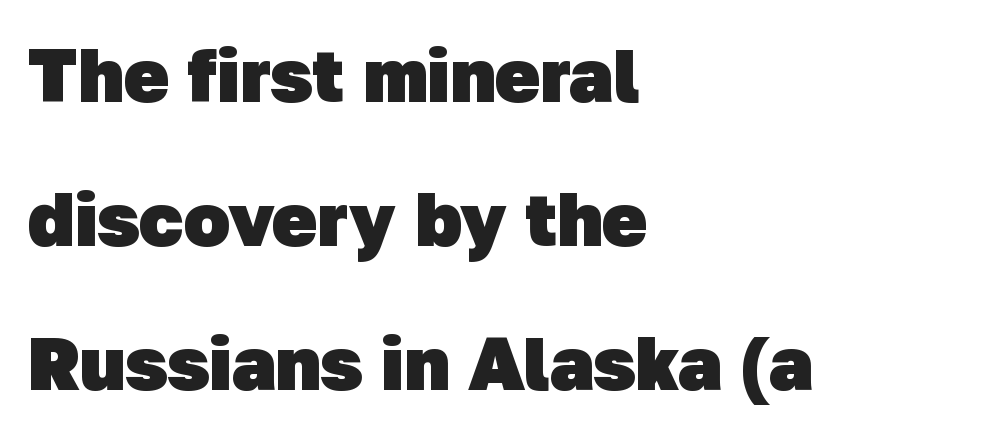
The image shows 75 px heavy sans-serif type; set left-aligned, loose line spacing (1.92x), normal letter spacing, not underlined; low stroke contrast and a medium x-height.
